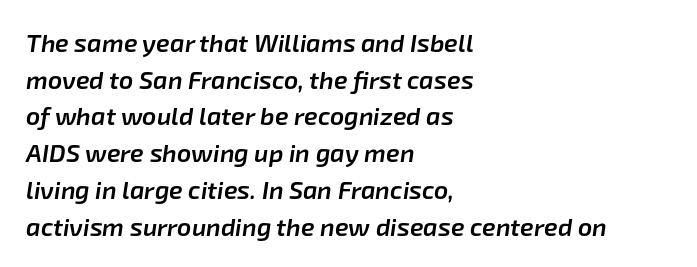
Glance below the letters and you will spot only blank space. The tracking reads as untouched default to a designer's eye. The glyphs have the mass of a demibold cut, below bold. Emphasis-style slanted type is in use. The setting favours the left margin, as ordinary paragraphs usually do.
